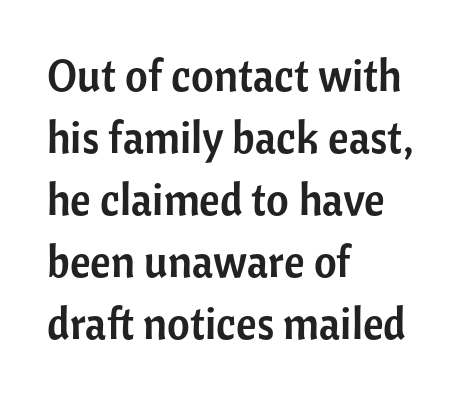
The image shows 44 px sans-serif type, upright; set left-aligned, normal line spacing (1.41x), normal letter spacing, not underlined; low stroke contrast and a medium x-height.
